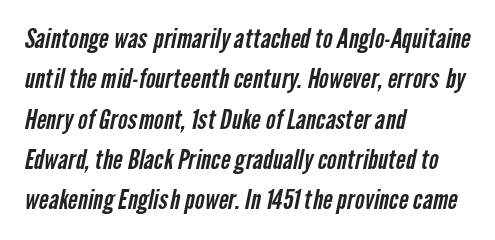
How would I describe the line gaps? Plain and ordinary. Caption: multi-line text, flush left, ragged right. The words here are not underlined. Tracking here is standard; glyphs follow each other at the usual distance.
